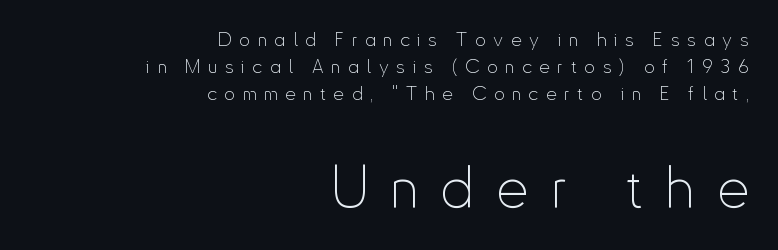
{"serif": "no", "italic": "no", "bold": "no", "weight": "thin", "width": "condensed", "stroke_contrast": "low", "x_height": "small", "monospaced": "no", "underline": "no", "align": "right", "line_spacing": "normal", "line_spacing_ratio": 1.43, "letter_spacing": "wide", "letter_spacing_em": 0.4, "larger_block": "second", "size_ratio": 3.0, "glyph_px": 57}
